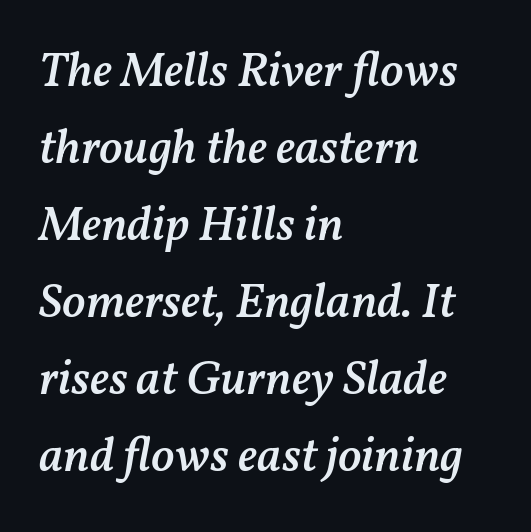
Q: Is the text bold? A: Semi-bold.
Q: Is the text italic (slanted)? A: Yes, it leans right by about 11 degrees.
Q: Is the text underlined? A: No.
Q: How is the paragraph aligned? A: Left-aligned.
Q: Is the spacing between letters normal or unusually wide? A: Normal.
Q: Is the spacing between lines tight, normal or loose? A: Normal.
Q: Width (condensed, normal, or wide)? A: Normal.
Q: Stroke contrast? A: Medium.
Q: x-height? A: Medium.
Q: Monospaced? A: No.
